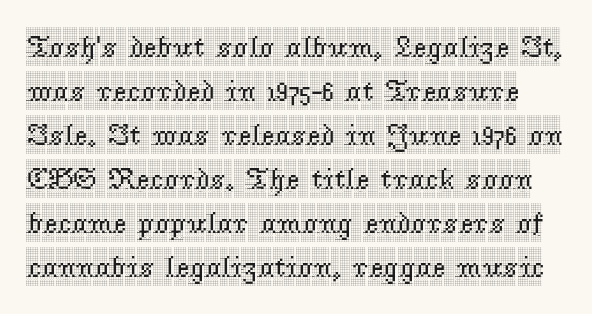
The image shows 30 px condensed serif type, upright; set normal line spacing (1.47x), normal letter spacing, not underlined; a large x-height.
